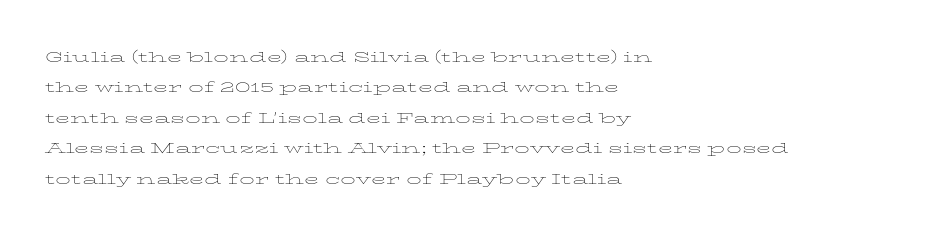
The typesetting does not lean heavy: it is not bold. Words appear dense and cohesive because spacing is normal. Every character sits straight up, as roman type does. What's the leading like? Ordinary, nothing unusual. Glance below the letters and you will spot only blank space.
